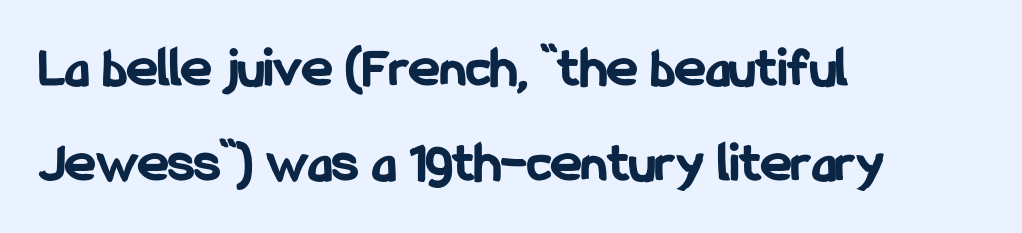
Q: Is the text bold? A: Yes.
Q: Is the text italic (slanted)? A: No, it is upright.
Q: Is the typeface a serif or a sans-serif typeface? A: Sans-serif.
Q: Is the text underlined? A: No.
Q: How is the paragraph aligned? A: Left-aligned.
Q: Is the spacing between letters normal or unusually wide? A: Normal.
Q: Is the spacing between lines tight, normal or loose? A: Normal.
Q: Width (condensed, normal, or wide)? A: Condensed.
Q: Stroke contrast? A: Low.
Q: x-height? A: Medium.
Q: Monospaced? A: No.
